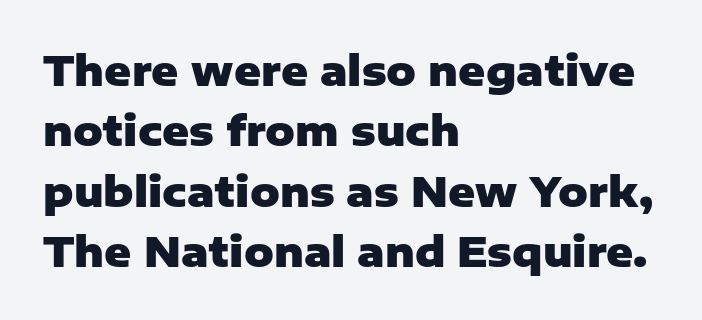
Q: Is the text bold? A: Yes.
Q: Is the text italic (slanted)? A: No, it is upright.
Q: Is the typeface a serif or a sans-serif typeface? A: Sans-serif.
Q: Is the text underlined? A: No.
Q: How is the paragraph aligned? A: Left-aligned.
Q: Is the spacing between letters normal or unusually wide? A: Normal.
Q: Is the spacing between lines tight, normal or loose? A: Normal.
Q: Width (condensed, normal, or wide)? A: Normal.
Q: Stroke contrast? A: Low.
Q: x-height? A: Medium.
Q: Monospaced? A: No.
